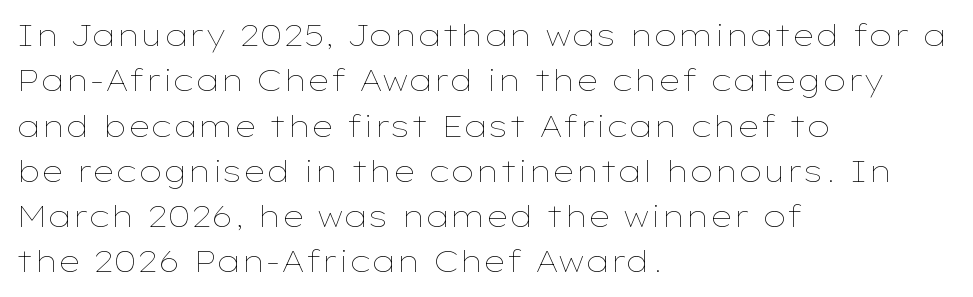
{"italic": "no", "bold": "no", "weight": "thin", "width": "wide", "stroke_contrast": "low", "x_height": "medium", "monospaced": "no", "underline": "no", "align": "left", "line_spacing": "normal", "line_spacing_ratio": 1.51, "letter_spacing": "normal", "letter_spacing_em": 0.0, "glyph_px": 30}
